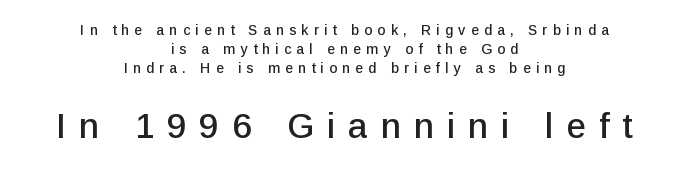
Evenly set lines give the paragraph a standard silhouette. Character widths vary here, with narrow letters taking less room than wide ones. The rendering enlarges the type as you move from the upper chunk to the lower. You can tell it's not italic because the verticals are truly vertical. The space directly below the letters is spotless. What stands out about the letter spacing? Its width — letters are far apart.
